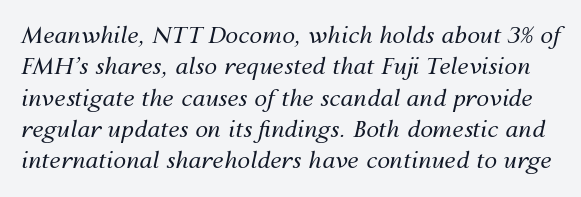
Q: Is the text bold? A: No.
Q: Is the text italic (slanted)? A: Yes, it leans right by about 12 degrees.
Q: Is the text underlined? A: No.
Q: Is the spacing between letters normal or unusually wide? A: Normal.
Q: Is the spacing between lines tight, normal or loose? A: Normal.
